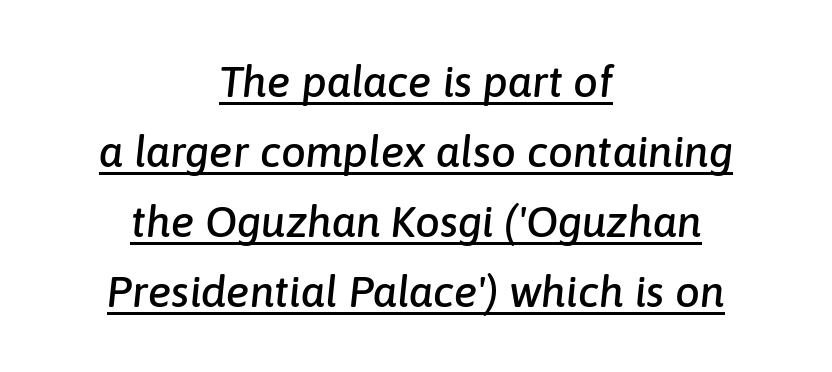
Q: Is the text italic (slanted)? A: Yes, it leans right by about 6 degrees.
Q: Is the text underlined? A: Yes.
Q: How is the paragraph aligned? A: Centered.
Q: Is the spacing between letters normal or unusually wide? A: Normal.
Q: Is the spacing between lines tight, normal or loose? A: Normal.
Q: Width (condensed, normal, or wide)? A: Normal.
Q: Stroke contrast? A: Low.
Q: x-height? A: Medium.
Q: Monospaced? A: No.
